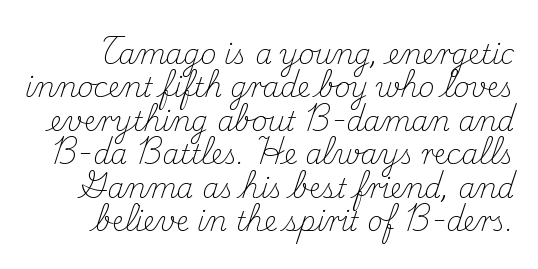
The image shows 27 px text type; set line spacing 1.24x, normal letter spacing, not underlined.
